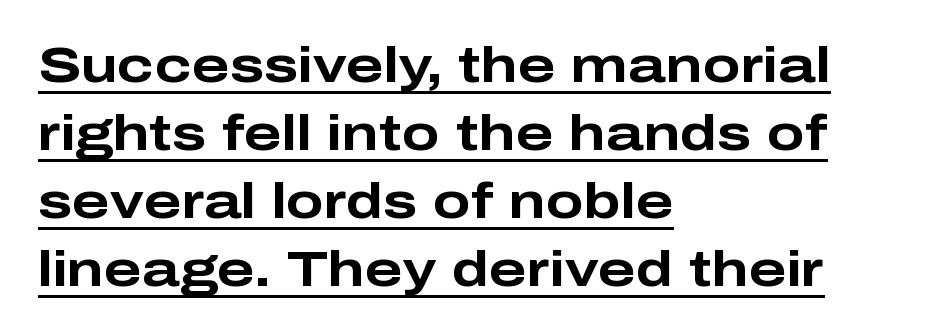
Where is the straight margin? On the left. Caption: lettering with a line underneath. This sample has the flowing, uneven cadence of proportional lettering. What stands out about the letter spacing? Nothing — it is the standard amount.
